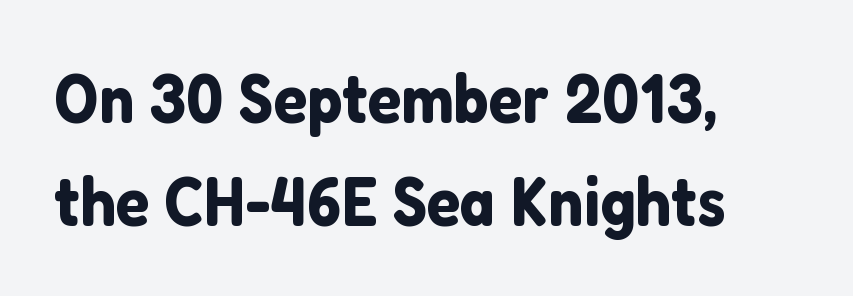
{"serif": "no", "italic": "no", "width": "normal", "stroke_contrast": "low", "x_height": "medium", "monospaced": "no", "underline": "no", "align": "left", "line_spacing": "normal", "line_spacing_ratio": 1.49, "letter_spacing": "normal", "letter_spacing_em": 0.0, "glyph_px": 69}
